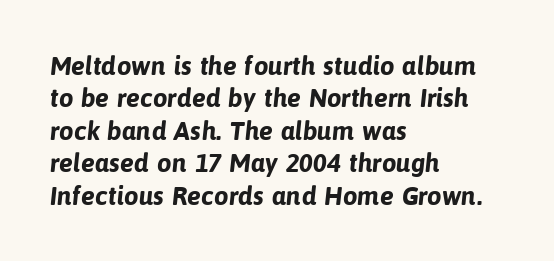
This sample keeps an unexceptional amount of space between lines. How heavy is the stroke? Heavy — this is a bold. Caption: multi-line text, flush left, ragged right. Observe the ordinary spacing: letters are neighbours, not strangers. Descender tails drop into unmarked territory.
